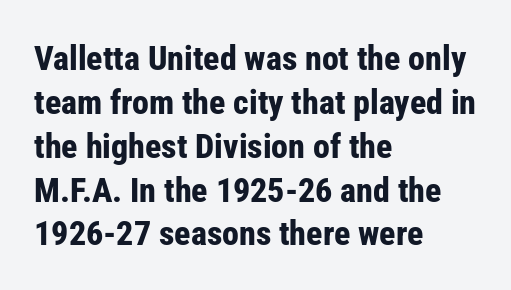
{"serif": "no", "italic": "no", "bold": "yes", "weight": "bold", "width": "condensed", "stroke_contrast": "low", "x_height": "medium", "monospaced": "no", "underline": "no", "align": "left", "line_spacing": "normal", "line_spacing_ratio": 1.29, "letter_spacing": "normal", "letter_spacing_em": 0.0, "glyph_px": 34}
